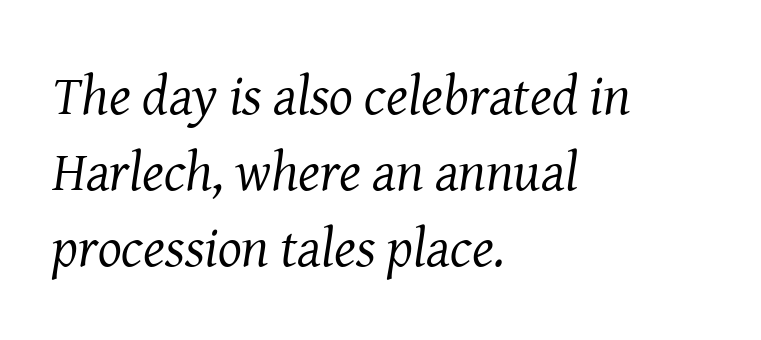
The rows are spaced the way most documents space them. The lines are quadded left. The rendering uses natural spacing where letterforms have individual widths. Posture: slanted. I'd call this a serif setting — the letters wear small feet. The letters sit at their default tracking, neither squeezed nor spread.
